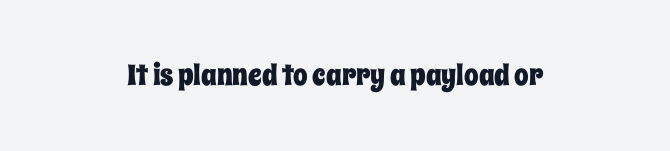
Q: Is the text italic (slanted)? A: No, it is upright.
Q: Is the text underlined? A: No.
Q: How is the paragraph aligned? A: Centered.
Q: Is the spacing between letters normal or unusually wide? A: Normal.
Q: Width (condensed, normal, or wide)? A: Condensed.
Q: Stroke contrast? A: Low.
Q: x-height? A: Large.
Q: Monospaced? A: No.
